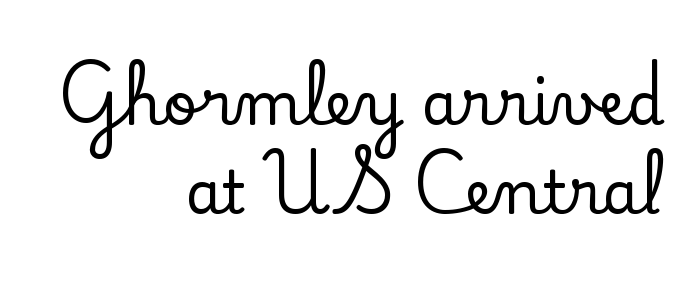
Q: Is the text italic (slanted)? A: No, it is upright.
Q: Is the typeface a serif or a sans-serif typeface? A: Serif.
Q: Is the text underlined? A: No.
Q: How is the paragraph aligned? A: Right-aligned.
Q: Is the spacing between letters normal or unusually wide? A: Normal.
Q: Is the spacing between lines tight, normal or loose? A: Normal.
Q: Width (condensed, normal, or wide)? A: Normal.
Q: Stroke contrast? A: Low.
Q: x-height? A: Small.
Q: Monospaced? A: No.
